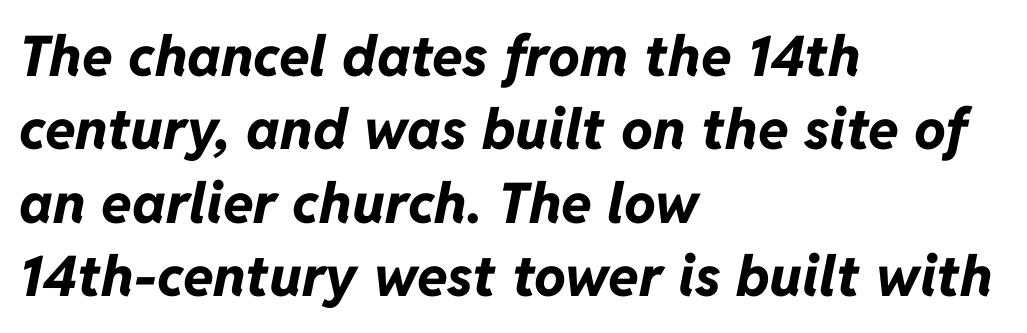
The image shows 56 px bold type, italic (leaning right); set left-aligned, normal line spacing (1.31x), normal letter spacing, not underlined; low stroke contrast and a medium x-height.
